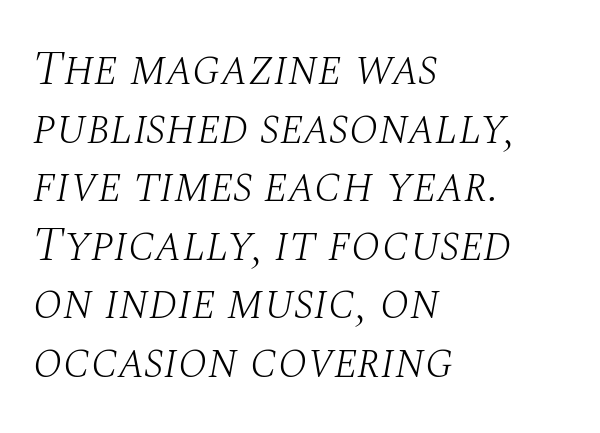
Line beginnings align vertically; line endings do not. You could call the tracking neutral — neither tight nor loose. The strip under each line holds only bare page. Varying glyph widths throughout — classic text-font behaviour. The typeface has the unassuming heft of standard copy or less.
